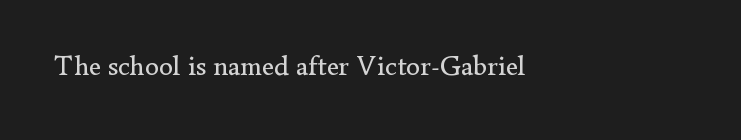
Check under the words: just untouched page. The letters look calm and open, with moderate or lighter stems. Do the letters lean? They stand straight. Tracking here is standard; glyphs follow each other at the usual distance. Here the designer chose a conventional face with non-uniform glyph widths. Compared with a centered layout, this one pins lines to the left instead.
